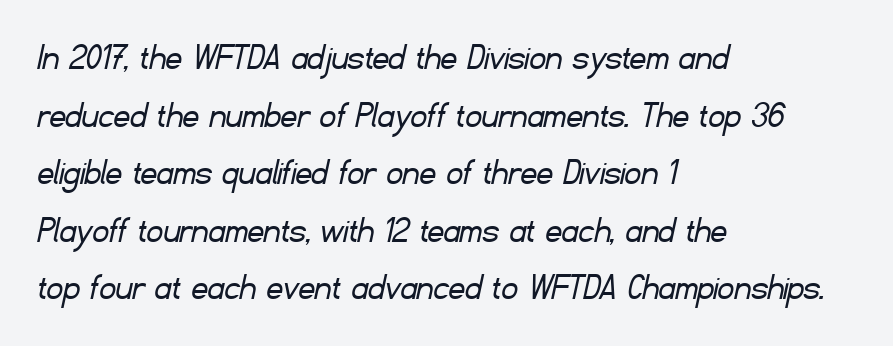
{"serif": "no", "bold": "no", "weight": "light", "width": "normal", "stroke_contrast": "low", "x_height": "small", "monospaced": "no", "underline": "no", "align": "left", "line_spacing": "normal", "line_spacing_ratio": 1.44, "letter_spacing": "normal", "letter_spacing_em": 0.0, "glyph_px": 40}
